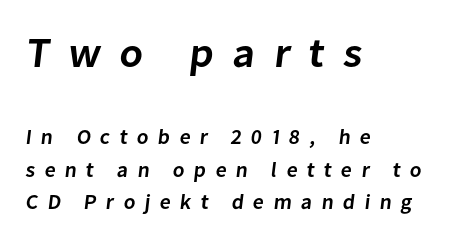
{"serif": "no", "bold": "semi", "weight": "semibold", "width": "normal", "stroke_contrast": "low", "x_height": "medium", "monospaced": "no", "underline": "no", "align": "left", "line_spacing": "normal", "line_spacing_ratio": 1.54, "letter_spacing": "wide", "letter_spacing_em": 0.44, "larger_block": "first", "size_ratio": 2.0, "glyph_px": 42}
